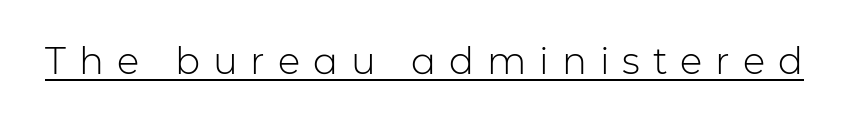
Varying glyph widths throughout — classic text-font behaviour. This is the regular roman posture of the typeface. Stems here are at most as thick as an everyday book face. These characters rest on top of a visible drawn line.
